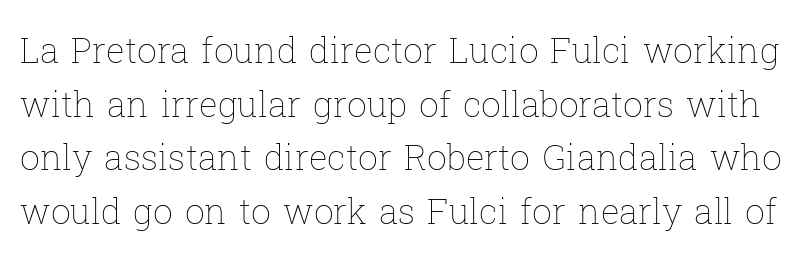
The image shows 35 px thin type, upright; set normal line spacing (1.53x), normal letter spacing, not underlined; low stroke contrast and a medium x-height.
